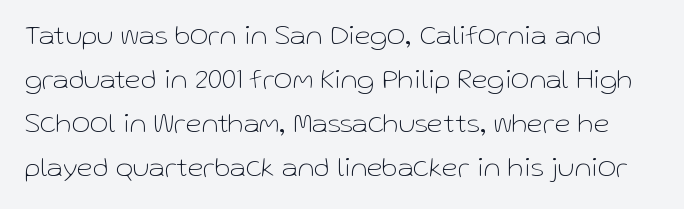
Is this a fixed-width face? No — the glyphs have proportional, varying widths. Evenly set lines give the paragraph a standard silhouette. The baseline area is clear. The type family on display is of the sans-serif kind. In terms of letterspacing, this is plain default setting.
